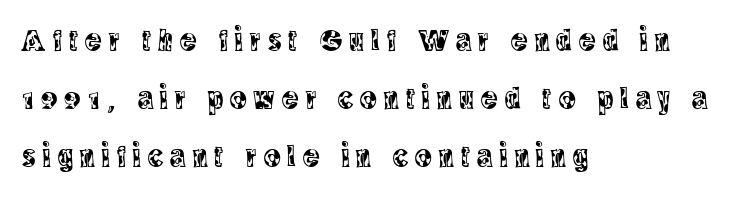
Q: Is the text italic (slanted)? A: No, it is upright.
Q: Is the typeface a serif or a sans-serif typeface? A: Serif.
Q: Is the text underlined? A: No.
Q: How is the paragraph aligned? A: Left-aligned.
Q: Is the spacing between letters normal or unusually wide? A: Unusually wide.
Q: Width (condensed, normal, or wide)? A: Condensed.
Q: x-height? A: Large.
Q: Monospaced? A: No.
